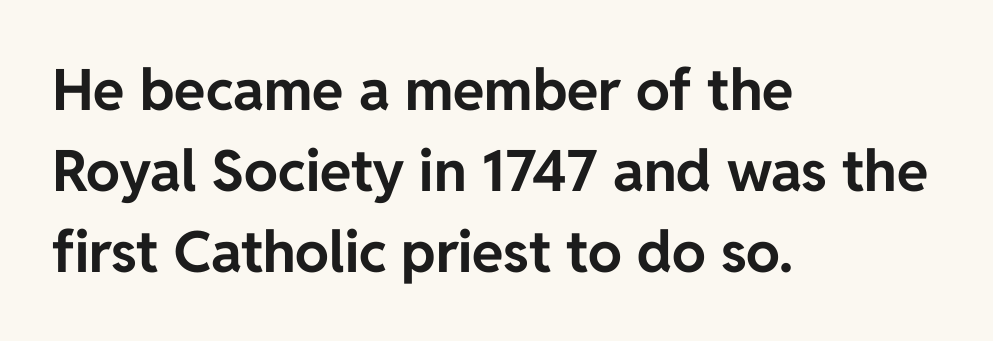
Q: Is the text bold? A: Yes.
Q: Is the text italic (slanted)? A: No, it is upright.
Q: Is the typeface a serif or a sans-serif typeface? A: Sans-serif.
Q: Is the text underlined? A: No.
Q: How is the paragraph aligned? A: Left-aligned.
Q: Is the spacing between letters normal or unusually wide? A: Normal.
Q: Is the spacing between lines tight, normal or loose? A: Normal.
Q: Width (condensed, normal, or wide)? A: Normal.
Q: Stroke contrast? A: Low.
Q: x-height? A: Medium.
Q: Monospaced? A: No.
